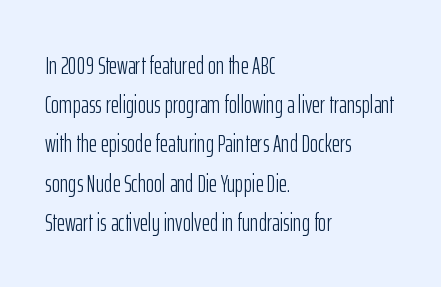
{"italic": "no", "bold": "no", "underline": "no", "align": "left", "line_spacing": "normal", "line_spacing_ratio": 1.57, "letter_spacing": "normal", "letter_spacing_em": 0.0, "glyph_px": 25}
